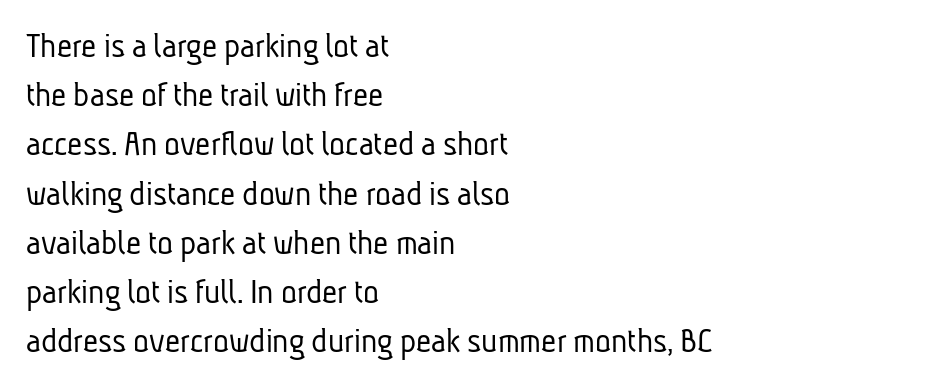
The image shows 37 px light, condensed sans-serif type; set left-aligned, normal line spacing (1.33x), normal letter spacing, not underlined; low stroke contrast and a medium x-height.
